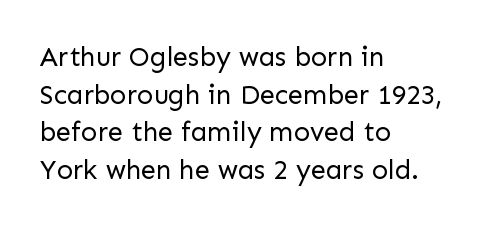
The image shows 27 px text type, upright; set left-aligned, normal line spacing (1.39x), normal letter spacing, not underlined.
